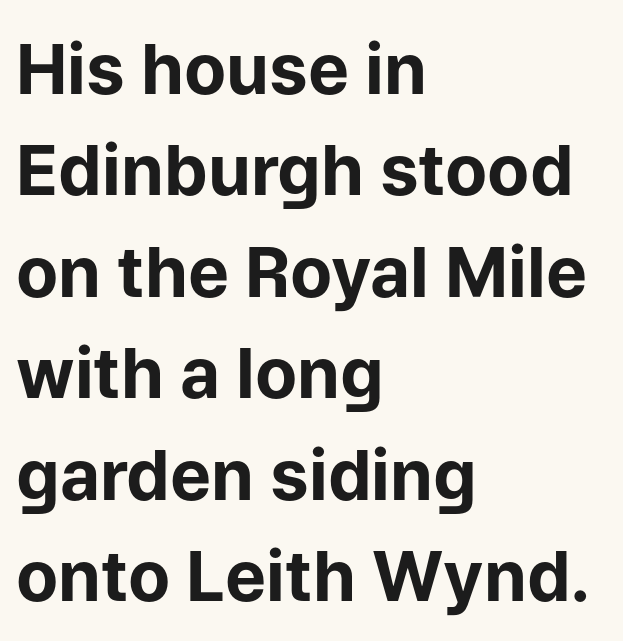
The image shows 69 px bold sans-serif type, upright; set left-aligned, normal line spacing (1.47x), normal letter spacing, not underlined; low stroke contrast and a medium x-height.
